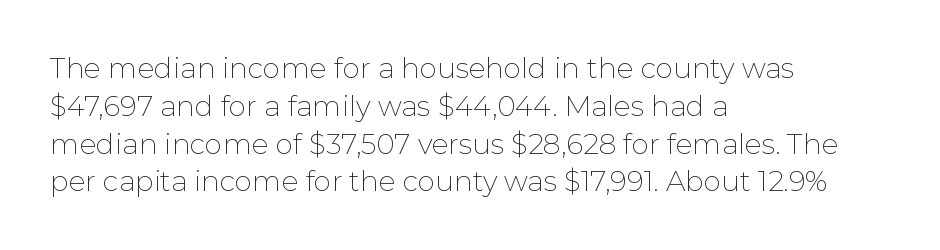
Q: Is the text bold? A: No.
Q: Is the text italic (slanted)? A: No, it is upright.
Q: Is the typeface a serif or a sans-serif typeface? A: Sans-serif.
Q: Is the text underlined? A: No.
Q: How is the paragraph aligned? A: Left-aligned.
Q: Is the spacing between letters normal or unusually wide? A: Normal.
Q: Is the spacing between lines tight, normal or loose? A: Normal.
Q: Width (condensed, normal, or wide)? A: Normal.
Q: Stroke contrast? A: Low.
Q: x-height? A: Medium.
Q: Monospaced? A: No.
